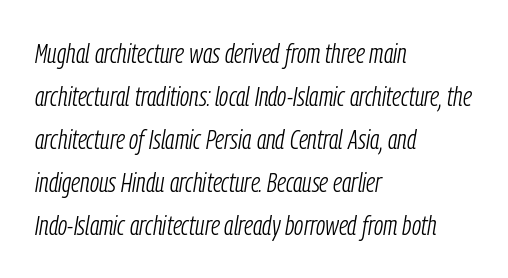
Q: Is the text bold? A: No.
Q: Is the text italic (slanted)? A: Yes, it leans right by about 9 degrees.
Q: Is the text underlined? A: No.
Q: How is the paragraph aligned? A: Left-aligned.
Q: Is the spacing between letters normal or unusually wide? A: Normal.
Q: Is the spacing between lines tight, normal or loose? A: Normal.
Q: Width (condensed, normal, or wide)? A: Condensed.
Q: Stroke contrast? A: Low.
Q: x-height? A: Medium.
Q: Monospaced? A: No.
